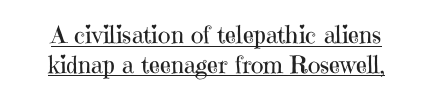
The image shows 24 px text type, upright; set line spacing 1.23x, normal letter spacing, underlined.
